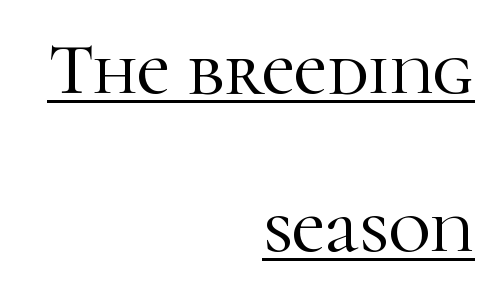
{"serif": "yes", "italic": "no", "width": "normal", "stroke_contrast": "high", "x_height": "medium", "monospaced": "no", "underline": "yes", "align": "right", "line_spacing": "loose", "line_spacing_ratio": 2.17, "letter_spacing": "normal", "letter_spacing_em": 0.0, "glyph_px": 73}
